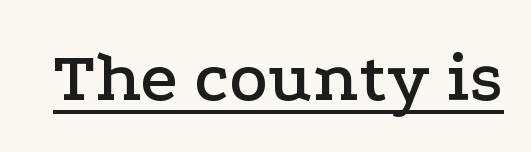
The image shows 72 px wide serif type, upright; set normal letter spacing, underlined; low stroke contrast and a medium x-height.
